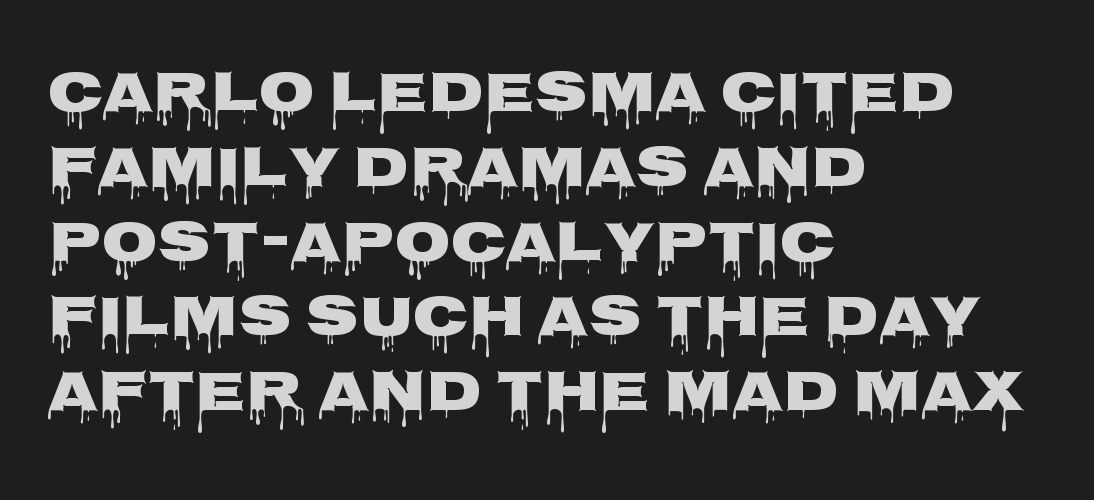
The image shows 58 px heavy, wide sans-serif type, upright; set left-aligned, normal line spacing (1.29x), normal letter spacing, not underlined; low stroke contrast and a large x-height.
